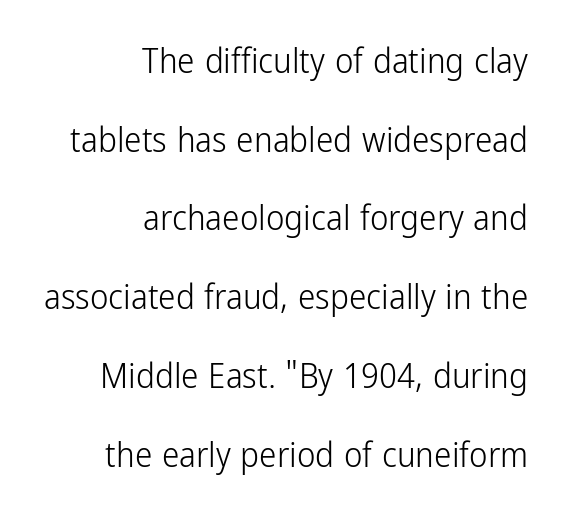
The image shows 35 px light, condensed sans-serif type, upright; set right-aligned, loose line spacing (2.25x), normal letter spacing, not underlined; low stroke contrast and a medium x-height.
